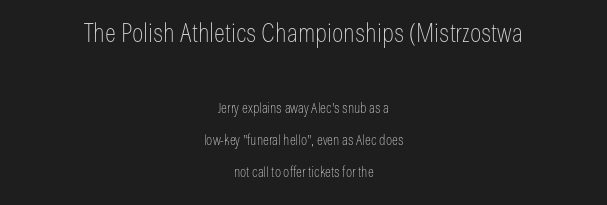
{"italic": "no", "bold": "no", "underline": "no", "align": "center", "line_spacing": "loose", "line_spacing_ratio": 2.29, "letter_spacing": "normal", "letter_spacing_em": 0.0, "larger_block": "first", "size_ratio": 1.86, "glyph_px": 26}
